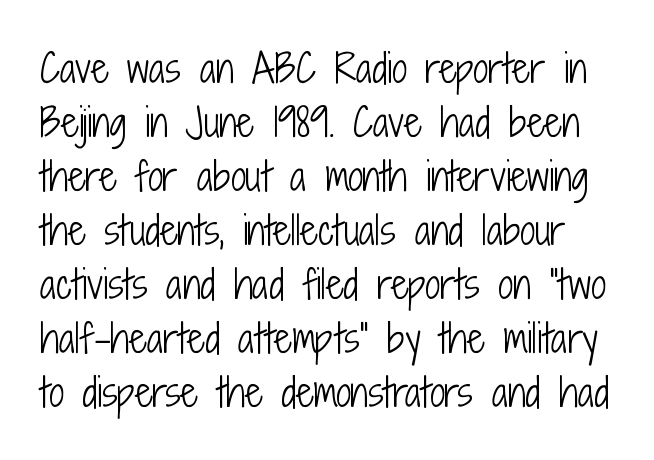
The image shows 38 px light, condensed sans-serif type, upright; set normal line spacing (1.42x), normal letter spacing, not underlined; low stroke contrast and a medium x-height.
